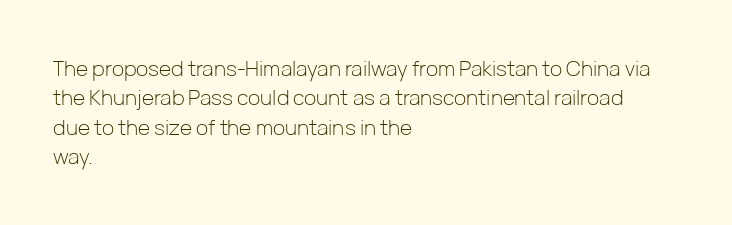
The image shows 21 px text type, upright; set left-aligned, normal line spacing (1.4x), normal letter spacing, not underlined.
